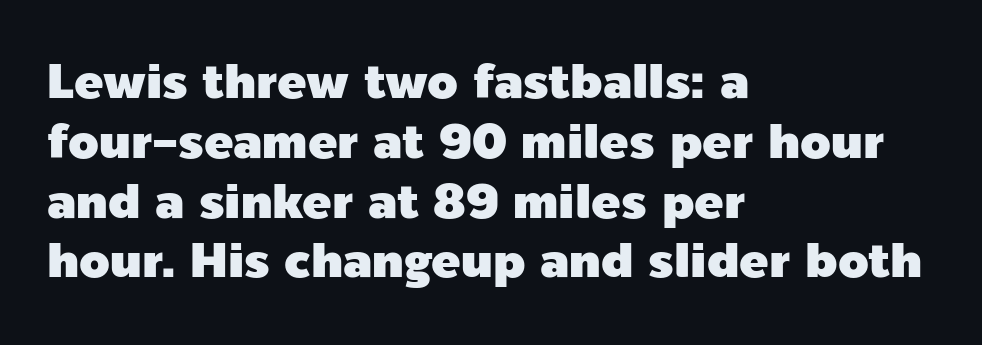
The image shows 49 px sans-serif type, upright; set left-aligned, line spacing 1.22x, normal letter spacing, not underlined; a medium x-height.
